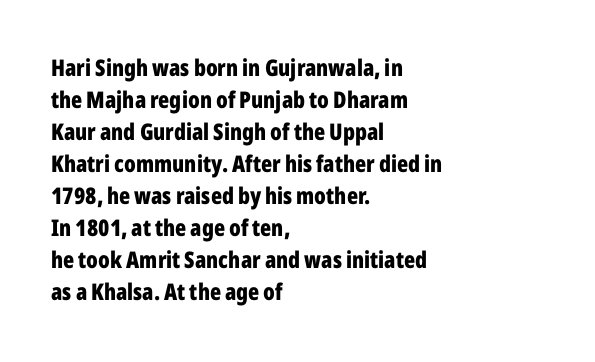
{"italic": "no", "bold": "yes", "underline": "no", "align": "left", "line_spacing": "normal", "line_spacing_ratio": 1.39, "letter_spacing": "normal", "letter_spacing_em": 0.0, "glyph_px": 23}
